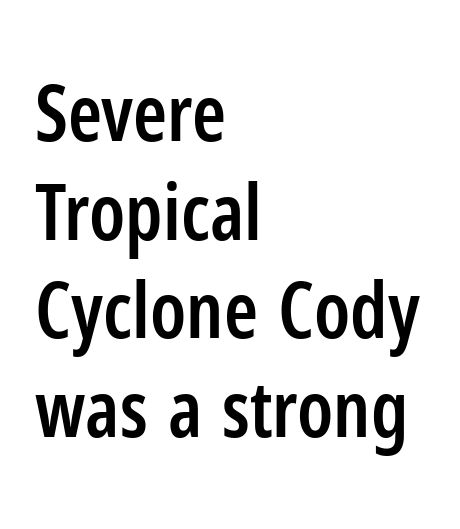
Typographic density is moderately raised because the face is semibold. Visually the block forms a straight wall on the left and a jagged coastline on the right. You could not count columns in this text — the font is proportionally spaced. The string is rendered with underlining switched off. Honestly, the letter spacing is just normal — you wouldn't notice it. Rendered with straight, roman letterforms.
